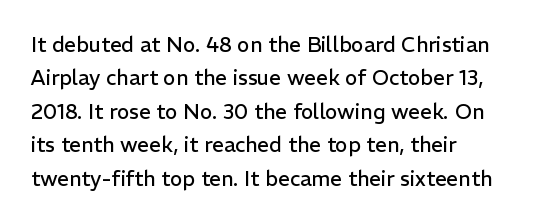
The image shows 21 px text type, upright; set left-aligned, normal line spacing (1.59x), normal letter spacing, not underlined.
